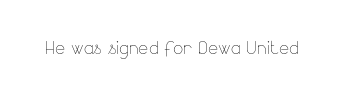
{"italic": "no", "bold": "no", "underline": "no", "letter_spacing": "normal", "letter_spacing_em": 0.0, "glyph_px": 24}
